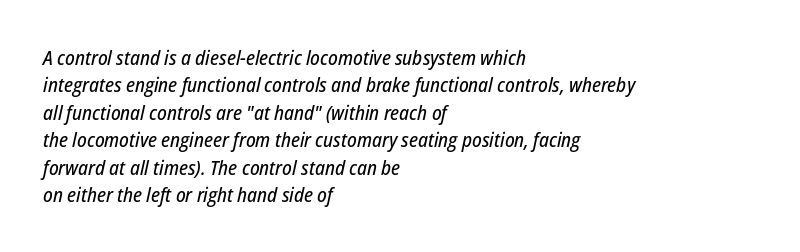
{"italic": "yes", "lean": "right", "slant_degrees": 12, "underline": "no", "align": "left", "line_spacing": "normal", "line_spacing_ratio": 1.37, "letter_spacing": "normal", "letter_spacing_em": 0.0, "glyph_px": 20}
